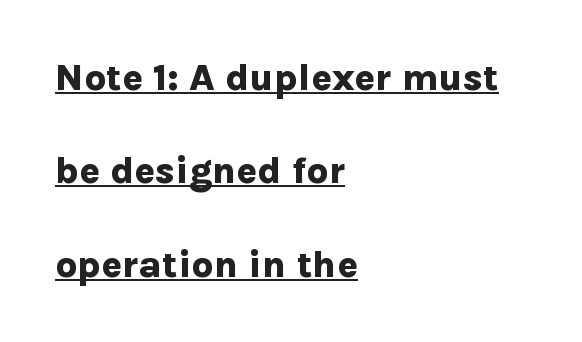
Q: Is the text bold? A: Yes.
Q: Is the text italic (slanted)? A: No, it is upright.
Q: Is the typeface a serif or a sans-serif typeface? A: Sans-serif.
Q: Is the text underlined? A: Yes.
Q: How is the paragraph aligned? A: Left-aligned.
Q: Is the spacing between letters normal or unusually wide? A: Normal.
Q: Is the spacing between lines tight, normal or loose? A: Loose.
Q: Width (condensed, normal, or wide)? A: Normal.
Q: Stroke contrast? A: Low.
Q: x-height? A: Medium.
Q: Monospaced? A: No.
